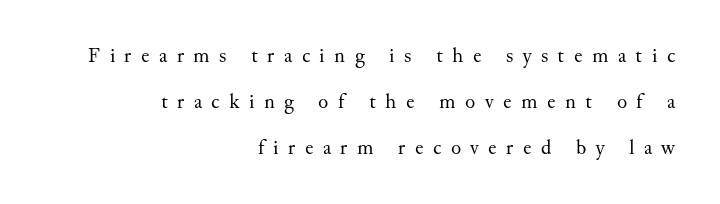
{"italic": "no", "bold": "no", "underline": "no", "align": "right", "line_spacing": "loose", "line_spacing_ratio": 2.18, "letter_spacing": "wide", "letter_spacing_em": 0.45, "glyph_px": 21}
